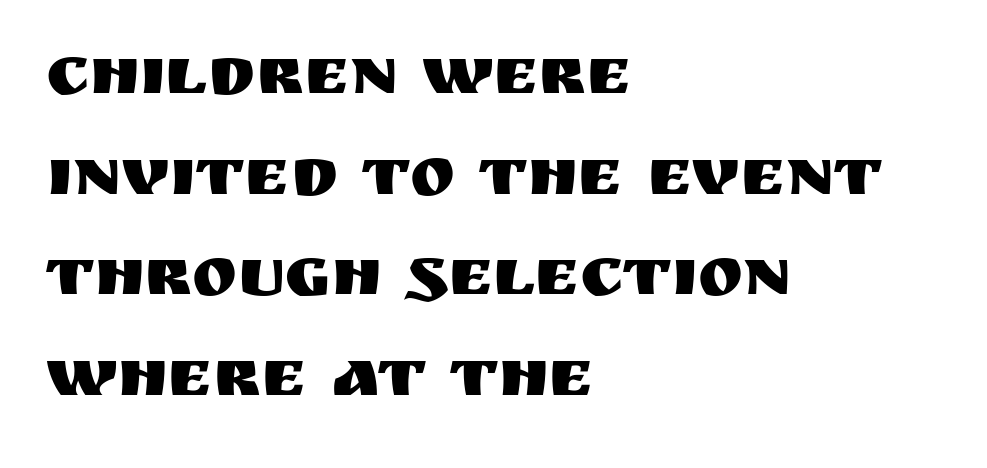
Q: Is the text italic (slanted)? A: No, it is upright.
Q: Is the typeface a serif or a sans-serif typeface? A: Sans-serif.
Q: Is the text underlined? A: No.
Q: How is the paragraph aligned? A: Left-aligned.
Q: Is the spacing between letters normal or unusually wide? A: Normal.
Q: Is the spacing between lines tight, normal or loose? A: Normal.
Q: Width (condensed, normal, or wide)? A: Normal.
Q: Stroke contrast? A: Medium.
Q: x-height? A: Large.
Q: Monospaced? A: No.
